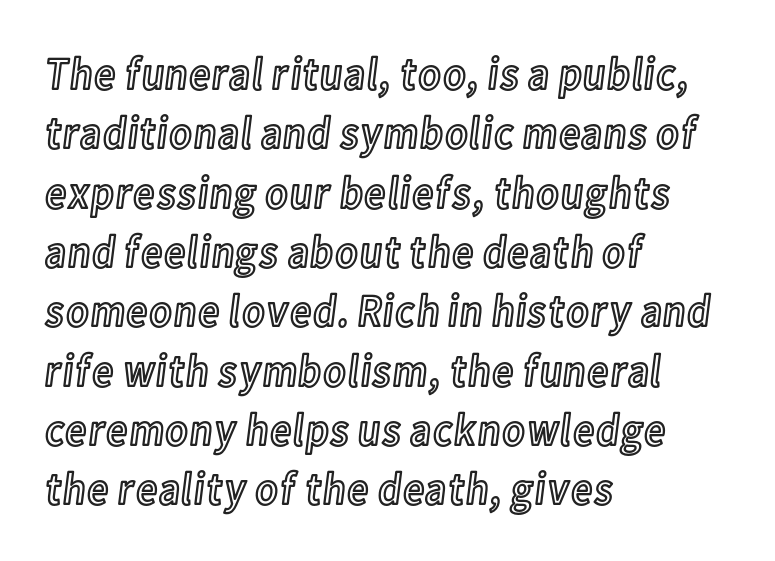
{"width": "condensed", "x_height": "medium", "monospaced": "no", "underline": "no", "align": "left", "line_spacing": "normal", "line_spacing_ratio": 1.29, "letter_spacing": "normal", "letter_spacing_em": 0.0, "glyph_px": 46}
